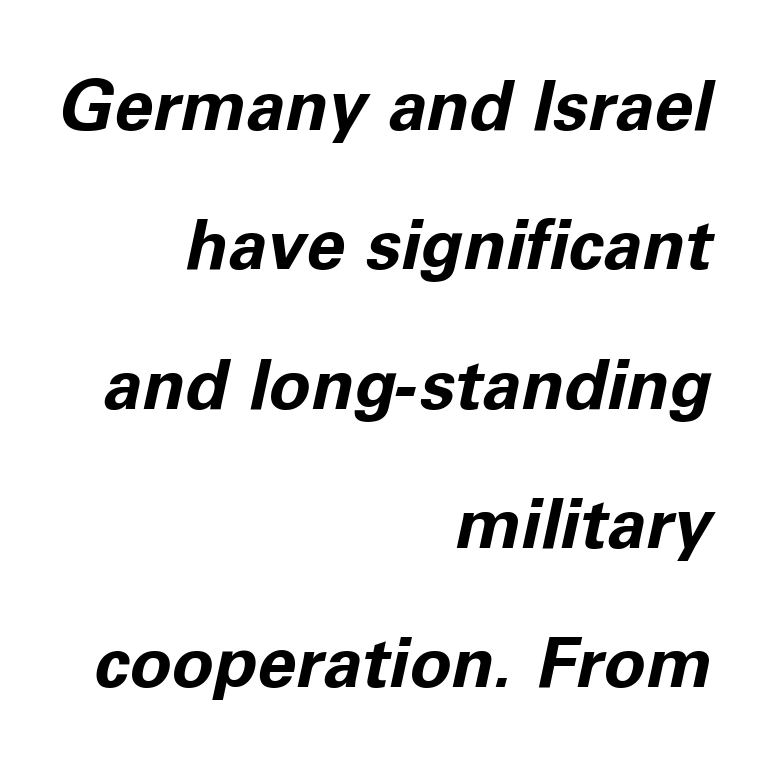
Q: Is the text bold? A: Yes.
Q: Is the text italic (slanted)? A: Yes, it leans right by about 11 degrees.
Q: Is the text underlined? A: No.
Q: How is the paragraph aligned? A: Right-aligned.
Q: Is the spacing between letters normal or unusually wide? A: Normal.
Q: Is the spacing between lines tight, normal or loose? A: Loose.
Q: Width (condensed, normal, or wide)? A: Normal.
Q: Stroke contrast? A: Low.
Q: x-height? A: Medium.
Q: Monospaced? A: No.
